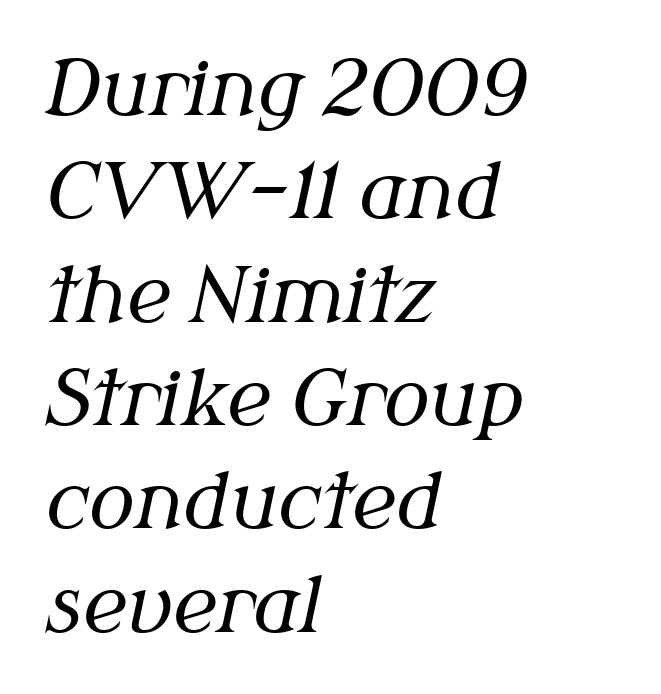
Varying glyph widths throughout — classic text-font behaviour. The lines sit at an ordinary, default distance from one another. The strokes are not fattened; the text isn't bold. Visually the block forms a straight wall on the left and a jagged coastline on the right. Old-style or modern, the face here clearly has serifs.
